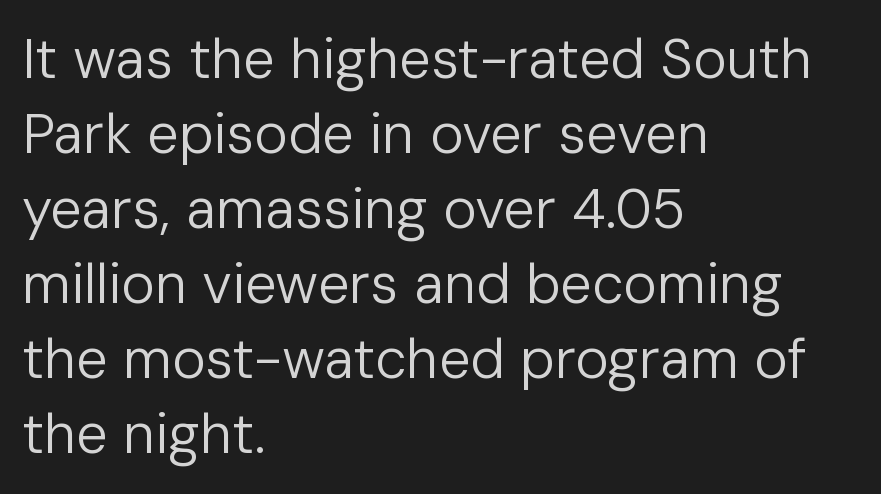
Each stroke keeps to a modest, everyday thickness or less. The setting favours the left margin, as ordinary paragraphs usually do. Does the type have serifs? No, each stem ends abruptly. Descender tails drop into unmarked territory. The passage shown has conventional tracking throughout. Vertical spacing — default.
